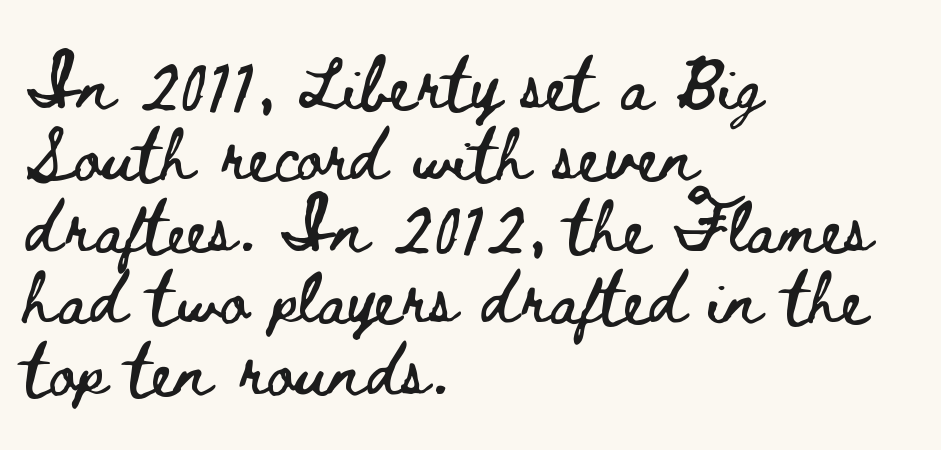
The image shows 51 px wide type; set left-aligned, normal line spacing (1.4x), normal letter spacing, not underlined; low stroke contrast and a small x-height.
